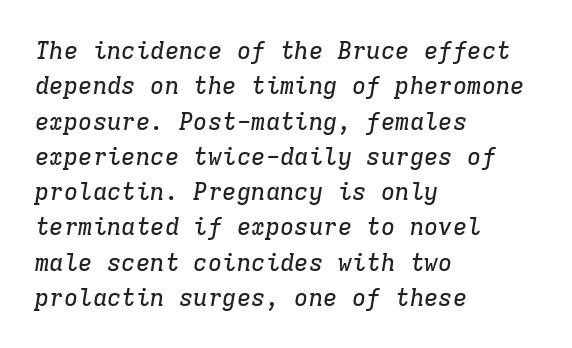
The image shows 24 px text type, italic (leaning right); set left-aligned, normal line spacing (1.47x), normal letter spacing, not underlined.
